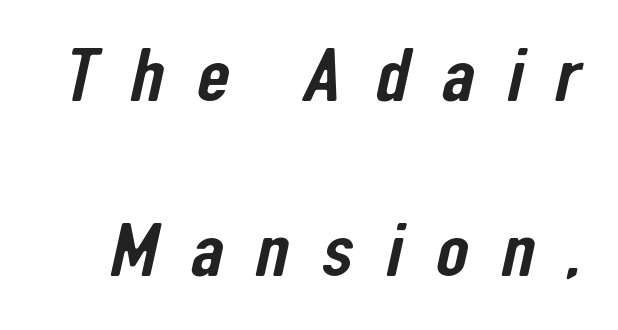
The image shows 76 px condensed sans-serif type; set loose line spacing (2.3x), unusually wide letter spacing (+0.43 em), not underlined; low stroke contrast and a medium x-height.
